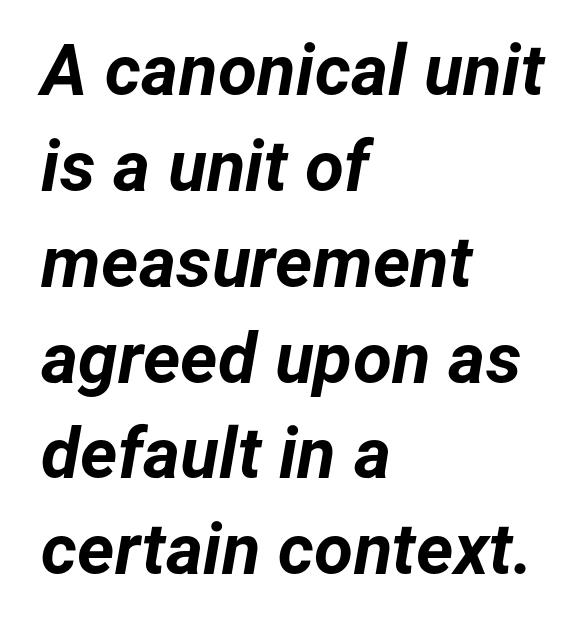
The image shows 71 px bold type, italic (leaning right); set left-aligned, normal line spacing (1.35x), normal letter spacing, not underlined; low stroke contrast and a medium x-height.
